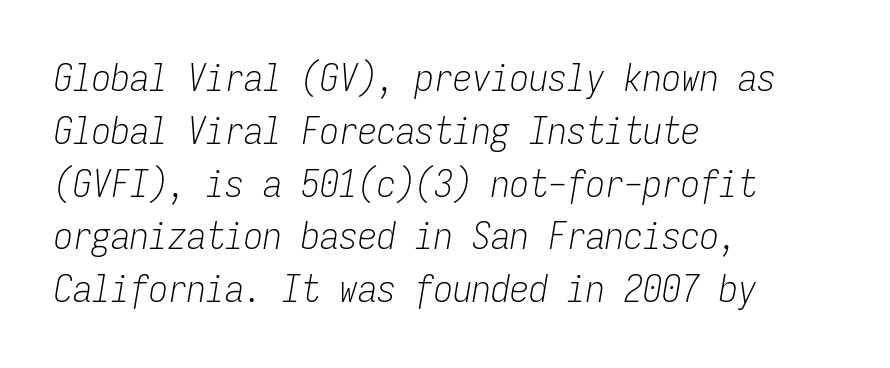
Would a proofreader flag this as italicized? Yes. The gap between lines stays unmarked. Vertical stems look standard width or narrower in stroke. In CSS terms this would be text-align: left. A typesetter would call this monospace, since all characters share one set width. This block has exactly the height ordinary leading produces.
